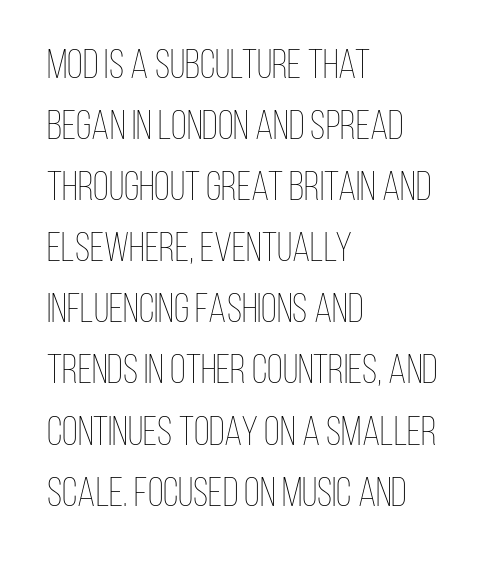
The type sits square on the baseline with zero lean. Check under the words: just untouched page. The gaps between neighbouring characters are ordinary and unremarkable. Notice how descenders clear the ascenders below comfortably — that's standard leading.
